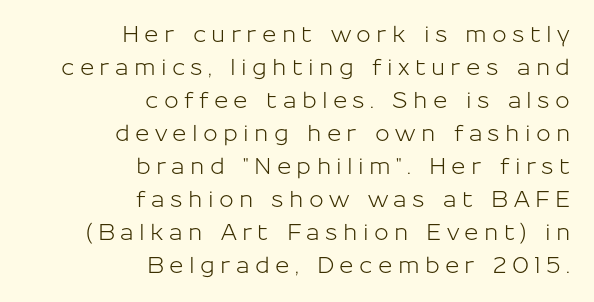
Q: Is the text italic (slanted)? A: No, it is upright.
Q: Is the text underlined? A: No.
Q: How is the paragraph aligned? A: Right-aligned.
Q: Is the spacing between letters normal or unusually wide? A: Unusually wide.
Q: Is the spacing between lines tight, normal or loose? A: Normal.
